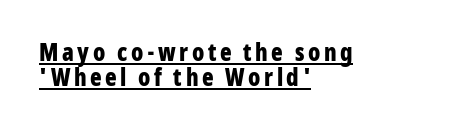
{"italic": "no", "bold": "yes", "underline": "yes", "align": "left", "line_spacing": "tight", "line_spacing_ratio": 1.04, "glyph_px": 24}
